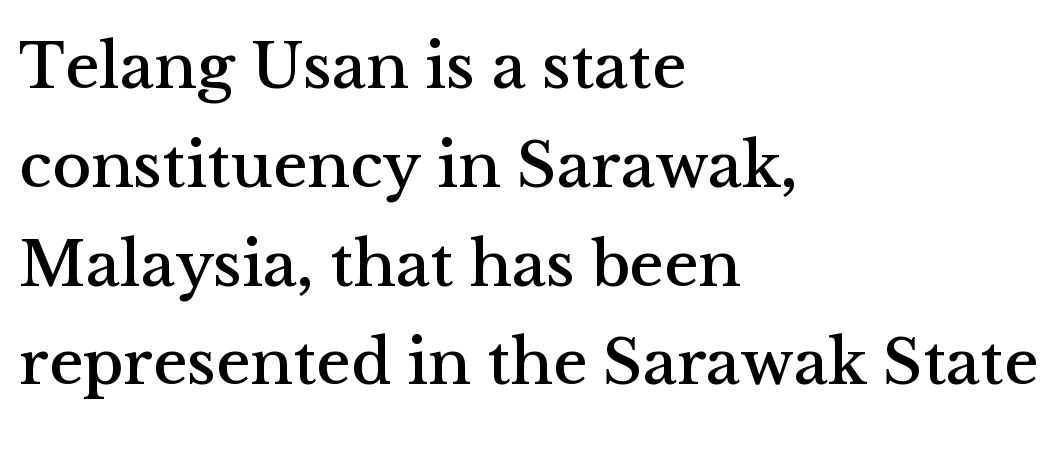
{"serif": "yes", "italic": "no", "width": "normal", "stroke_contrast": "medium", "x_height": "medium", "monospaced": "no", "underline": "no", "align": "left", "line_spacing": "normal", "line_spacing_ratio": 1.52, "letter_spacing": "normal", "letter_spacing_em": 0.0, "glyph_px": 65}
